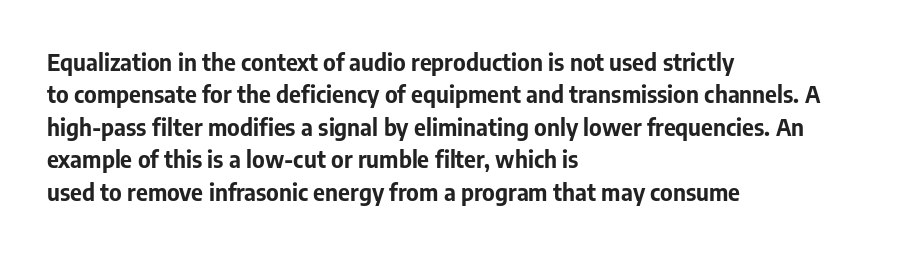
{"italic": "no", "bold": "yes", "underline": "no", "align": "left", "line_spacing": "normal", "line_spacing_ratio": 1.41, "letter_spacing": "normal", "letter_spacing_em": 0.0, "glyph_px": 23}
